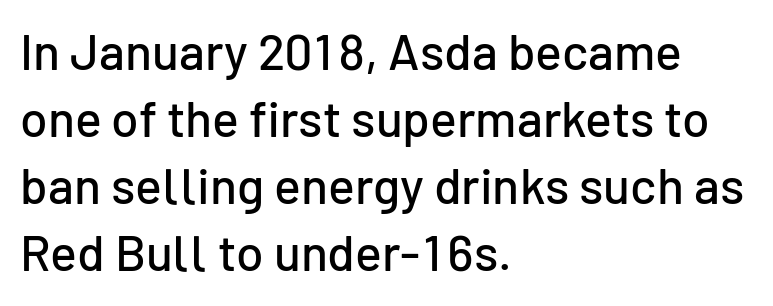
{"serif": "no", "italic": "no", "width": "normal", "stroke_contrast": "low", "x_height": "medium", "monospaced": "no", "underline": "no", "align": "left", "line_spacing": "normal", "line_spacing_ratio": 1.34, "letter_spacing": "normal", "letter_spacing_em": 0.0, "glyph_px": 50}
